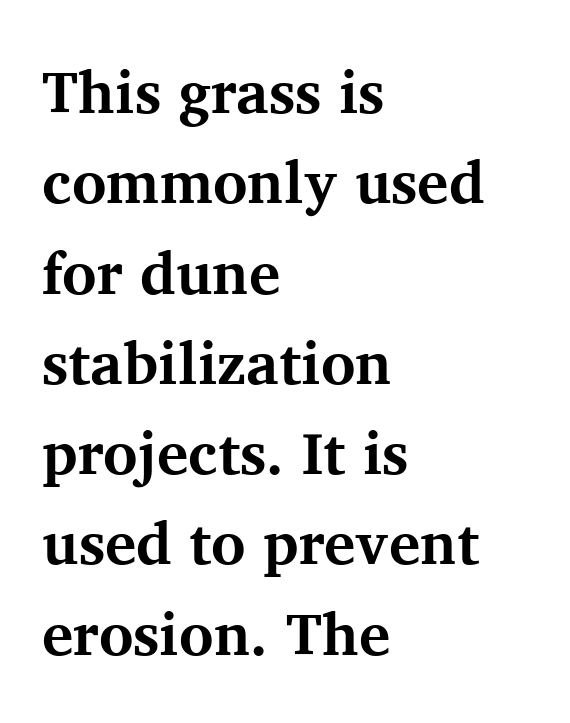
Check under the words: just untouched page. Is there any slant? The stems are plumb. Plenty of ink on the page — the face is bold. The compositor pushed each line to the left boundary. How would I describe the line gaps? Plain and ordinary. Short note: letters normally spaced.
